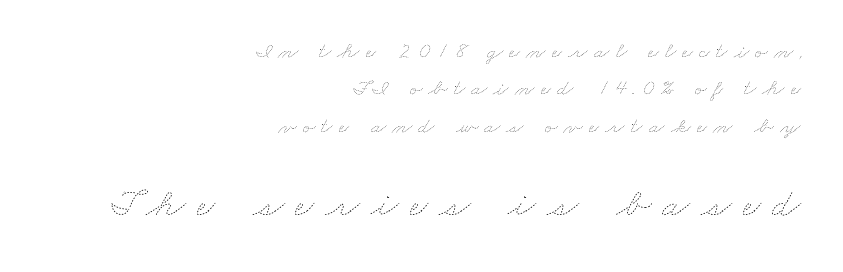
{"bold": "no", "weight": "thin", "width": "wide", "stroke_contrast": "low", "x_height": "small", "monospaced": "no", "underline": "no", "align": "right", "line_spacing": "normal", "line_spacing_ratio": 1.63, "letter_spacing": "wide", "letter_spacing_em": 0.26, "larger_block": "second", "size_ratio": 1.78, "glyph_px": 41}
